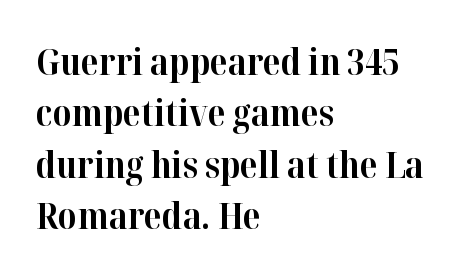
Q: Is the text bold? A: Yes.
Q: Is the text italic (slanted)? A: No, it is upright.
Q: Is the typeface a serif or a sans-serif typeface? A: Serif.
Q: Is the text underlined? A: No.
Q: How is the paragraph aligned? A: Left-aligned.
Q: Is the spacing between letters normal or unusually wide? A: Normal.
Q: Is the spacing between lines tight, normal or loose? A: Normal.
Q: Width (condensed, normal, or wide)? A: Normal.
Q: Stroke contrast? A: High.
Q: x-height? A: Medium.
Q: Monospaced? A: No.
